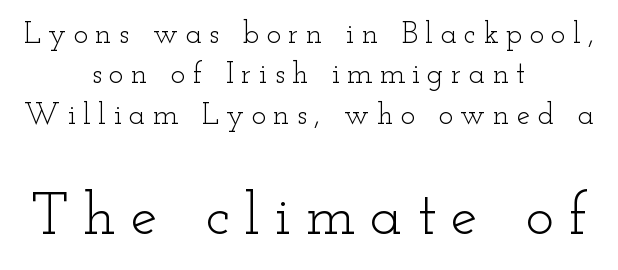
Q: Is the text bold? A: No.
Q: Is the text italic (slanted)? A: No, it is upright.
Q: Is the typeface a serif or a sans-serif typeface? A: Serif.
Q: Is the text underlined? A: No.
Q: How is the paragraph aligned? A: Centered.
Q: Is the spacing between letters normal or unusually wide? A: Unusually wide.
Q: Is the spacing between lines tight, normal or loose? A: Normal.
Q: Which block of text is set in a larger size, the first (top) or the second (bottom)? A: The second (bottom) one.
Q: Width (condensed, normal, or wide)? A: Wide.
Q: Stroke contrast? A: Low.
Q: x-height? A: Small.
Q: Monospaced? A: No.
